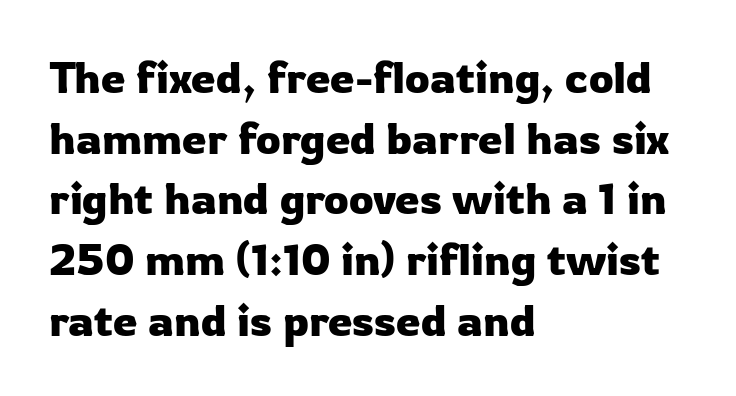
The image shows 44 px sans-serif type, upright; set left-aligned, normal line spacing (1.38x), normal letter spacing, not underlined; low stroke contrast and a medium x-height.
